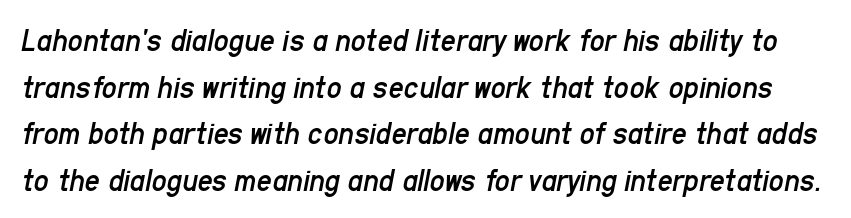
The lines sit at an ordinary, default distance from one another. Looks like regular typesetting: each glyph gets only the width it needs. Posture: slanted. Type without underlining. These glyphs show unthickened strokes, regular width or finer. Nothing unusual about the tracking: characters are spaced as the font intends.
